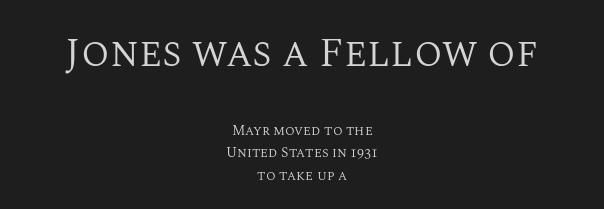
The image shows 41 px regular-weight serif type, upright; set centered, normal line spacing (1.59x), normal letter spacing, not underlined; the first (top) block is 2.93x larger; medium stroke contrast and a large x-height.
